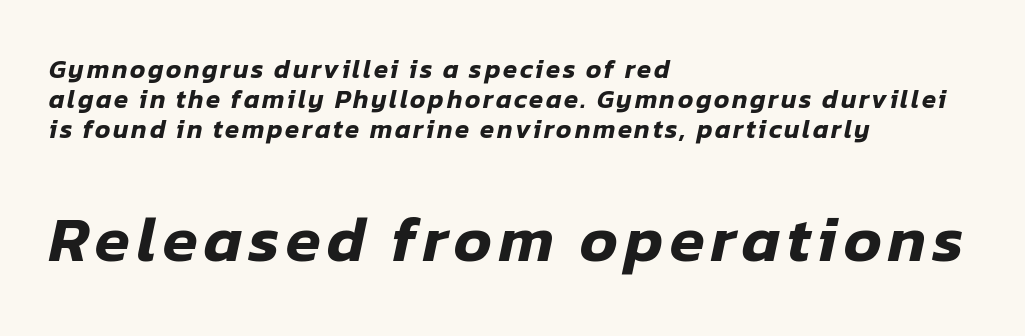
{"italic": "yes", "lean": "right", "slant_degrees": 12, "width": "normal", "stroke_contrast": "low", "x_height": "medium", "monospaced": "no", "underline": "no", "align": "left", "line_spacing": "tight", "line_spacing_ratio": 1.15, "larger_block": "second", "size_ratio": 2.46, "glyph_px": 64}
